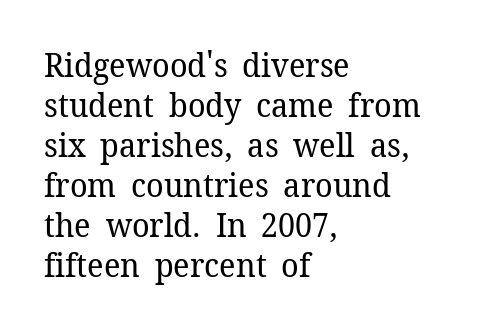
The image shows 33 px regular-weight serif type, upright; set left-aligned, line spacing 1.21x, normal letter spacing, not underlined; low stroke contrast and a medium x-height.
